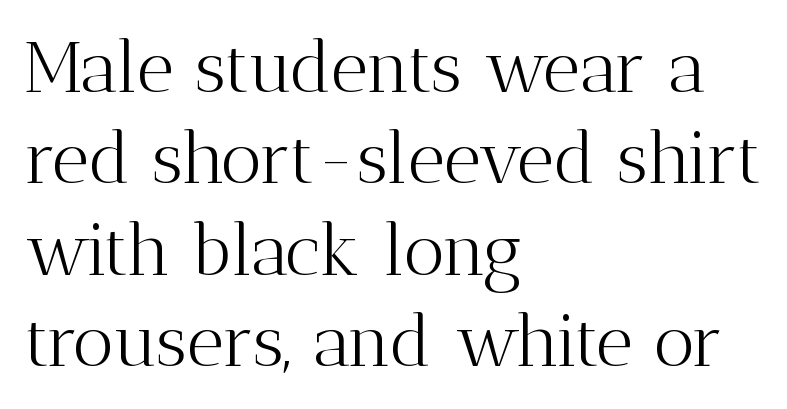
Q: Is the text bold? A: No.
Q: Is the text italic (slanted)? A: No, it is upright.
Q: Is the typeface a serif or a sans-serif typeface? A: Serif.
Q: Is the text underlined? A: No.
Q: How is the paragraph aligned? A: Left-aligned.
Q: Is the spacing between letters normal or unusually wide? A: Normal.
Q: Is the spacing between lines tight, normal or loose? A: Normal.
Q: Width (condensed, normal, or wide)? A: Normal.
Q: Stroke contrast? A: Medium.
Q: x-height? A: Medium.
Q: Monospaced? A: No.
